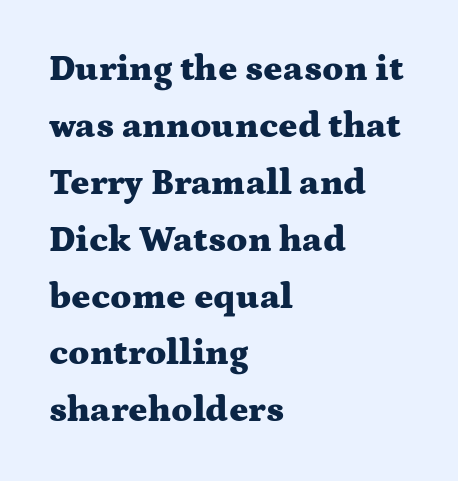
{"serif": "yes", "italic": "no", "bold": "yes", "weight": "heavy", "width": "wide", "stroke_contrast": "medium", "x_height": "medium", "monospaced": "no", "underline": "no", "align": "left", "line_spacing": "normal", "line_spacing_ratio": 1.58, "letter_spacing": "normal", "letter_spacing_em": 0.0, "glyph_px": 36}
